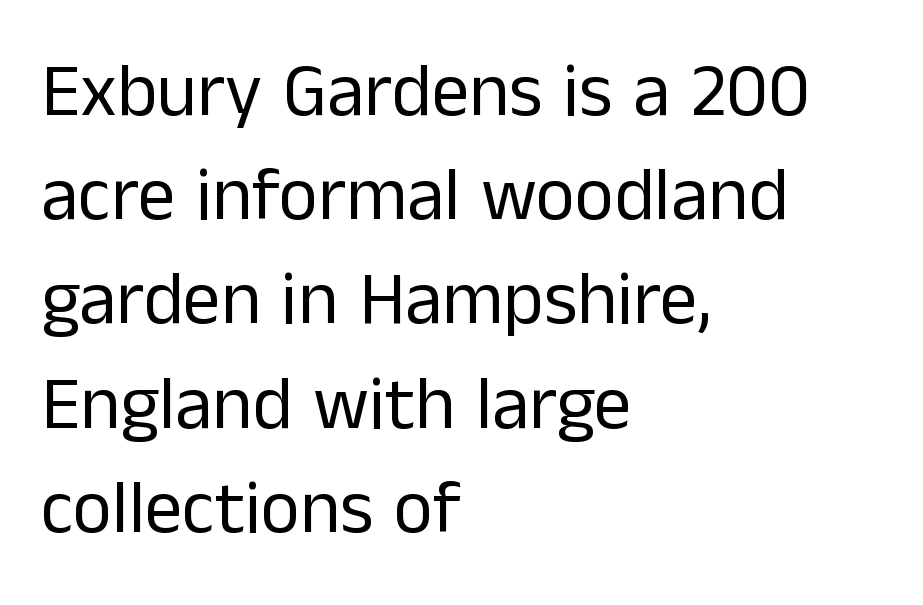
Regarding serifs, this sample does without them. The words here are not underlined. Rows of type keep a routine distance in the vertical direction. These lines were composed using upright roman letters.
